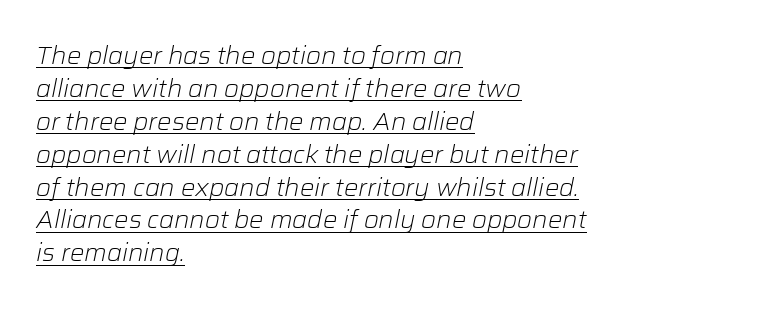
{"italic": "yes", "lean": "right", "slant_degrees": 12, "bold": "no", "underline": "yes", "align": "left", "line_spacing": "normal", "line_spacing_ratio": 1.37, "letter_spacing": "normal", "letter_spacing_em": 0.0, "glyph_px": 24}
